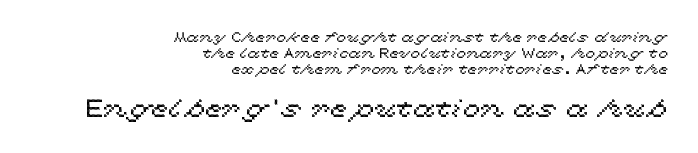
The image shows 25 px text type; set right-aligned, tight line spacing (1.13x), normal letter spacing, not underlined; the second (bottom) block is 1.79x larger.
